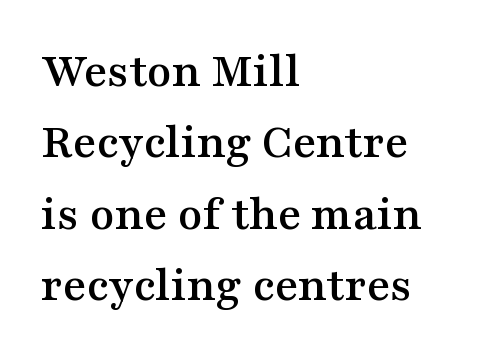
Q: Is the text italic (slanted)? A: No, it is upright.
Q: Is the typeface a serif or a sans-serif typeface? A: Serif.
Q: Is the text underlined? A: No.
Q: How is the paragraph aligned? A: Left-aligned.
Q: Is the spacing between letters normal or unusually wide? A: Normal.
Q: Is the spacing between lines tight, normal or loose? A: Normal.
Q: Width (condensed, normal, or wide)? A: Wide.
Q: Stroke contrast? A: Medium.
Q: x-height? A: Medium.
Q: Monospaced? A: No.
